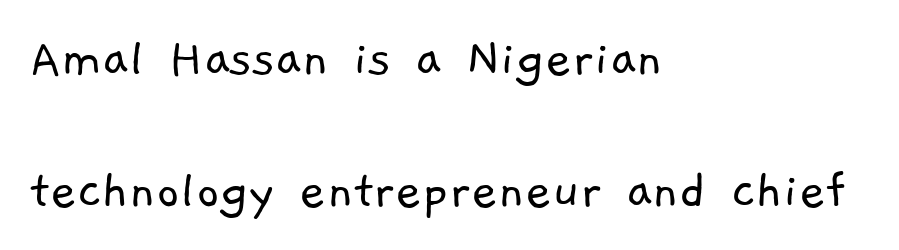
The image shows 57 px light sans-serif type; set left-aligned, loose line spacing (2.31x), normal letter spacing, not underlined; low stroke contrast and a medium x-height.
